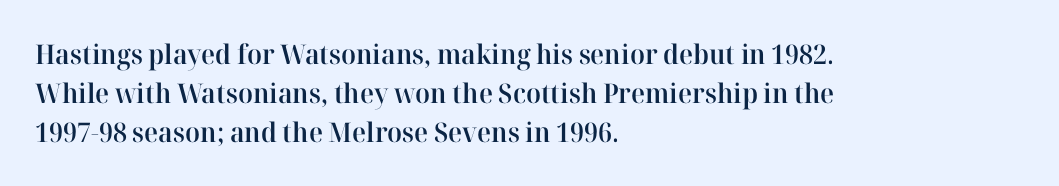
The image shows 27 px text type, upright; set left-aligned, normal line spacing (1.45x), normal letter spacing, not underlined.
